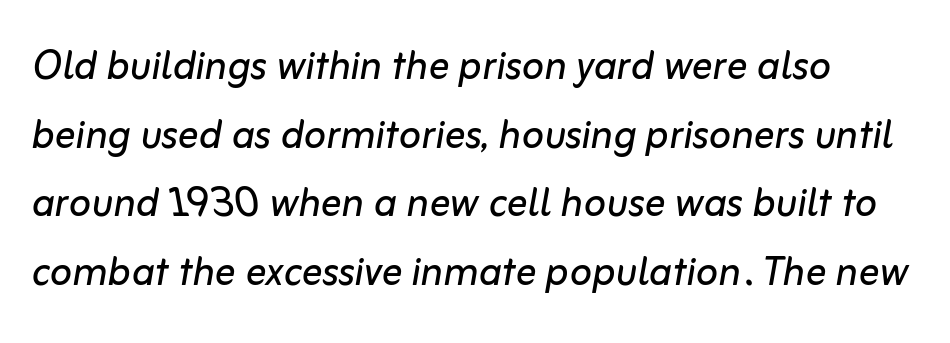
The typography opts for an oblique posture over an upright one. You could not count columns in this text — the font is proportionally spaced. Vertically, the passage feels balanced, rows spaced as you'd expect. Weight: not bold — regular or lighter.
